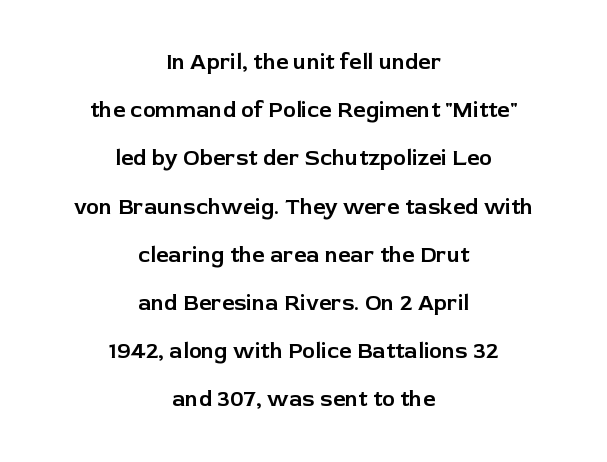
{"italic": "no", "underline": "no", "align": "center", "line_spacing": "loose", "line_spacing_ratio": 2.19, "letter_spacing": "normal", "letter_spacing_em": 0.0, "glyph_px": 22}
